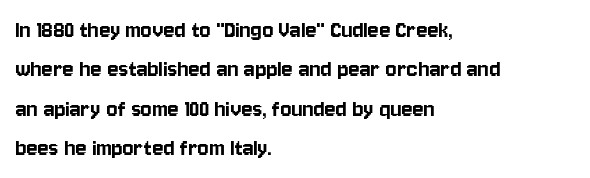
The image shows 26 px text type, upright; set left-aligned, normal line spacing (1.51x), normal letter spacing, not underlined.
